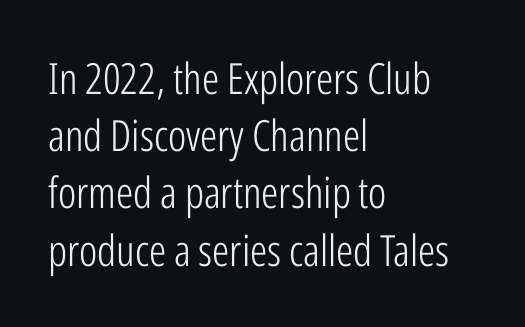
Q: Is the text bold? A: No.
Q: Is the text italic (slanted)? A: No, it is upright.
Q: Is the typeface a serif or a sans-serif typeface? A: Sans-serif.
Q: Is the text underlined? A: No.
Q: How is the paragraph aligned? A: Left-aligned.
Q: Is the spacing between letters normal or unusually wide? A: Normal.
Q: Is the spacing between lines tight, normal or loose? A: Normal.
Q: Width (condensed, normal, or wide)? A: Condensed.
Q: Stroke contrast? A: Low.
Q: x-height? A: Medium.
Q: Monospaced? A: No.
